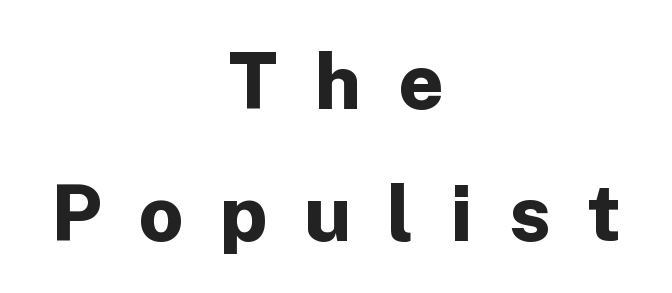
The image shows 78 px bold sans-serif type, upright; set centered, normal line spacing (1.69x), unusually wide letter spacing (+0.47 em), not underlined; low stroke contrast and a medium x-height.
